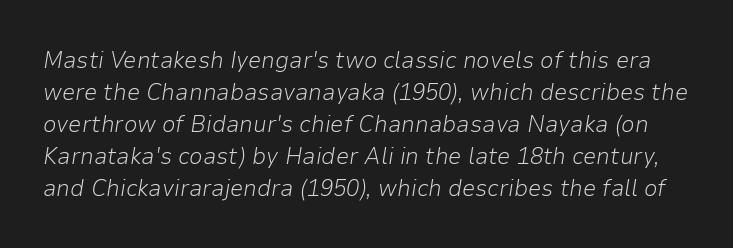
The image shows 24 px text type, italic (leaning right); set normal line spacing (1.33x), normal letter spacing, not underlined.
